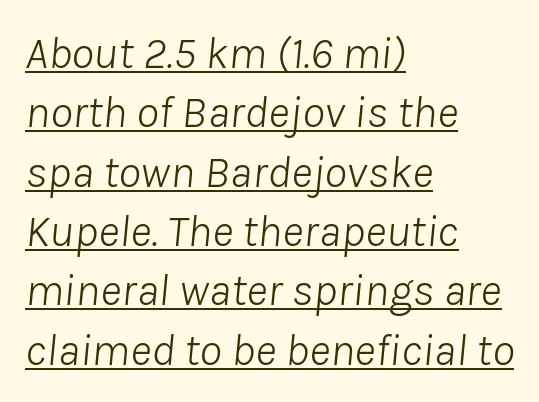
The image shows 46 px light type, italic (leaning right); set left-aligned, normal line spacing (1.29x), normal letter spacing, underlined; low stroke contrast and a medium x-height.
